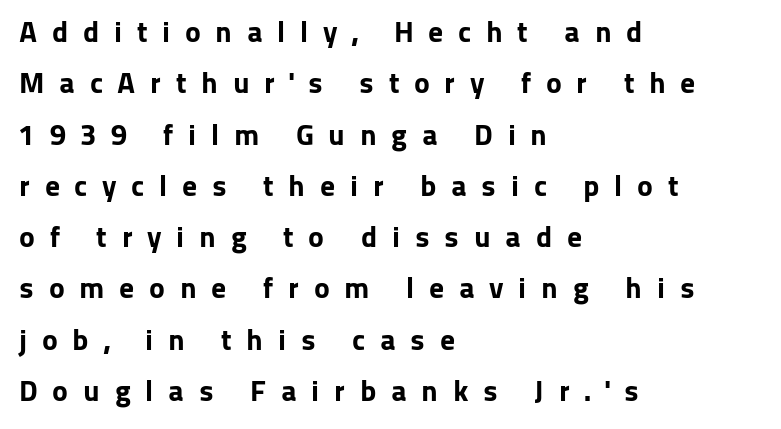
{"serif": "no", "italic": "no", "bold": "yes", "weight": "bold", "width": "normal", "stroke_contrast": "low", "x_height": "medium", "monospaced": "no", "underline": "no", "align": "left", "line_spacing_ratio": 1.71, "letter_spacing": "wide", "letter_spacing_em": 0.49, "glyph_px": 30}
